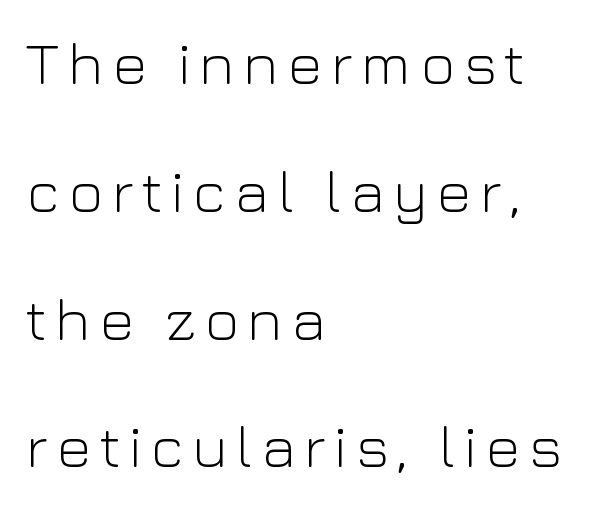
Q: Is the text bold? A: No.
Q: Is the text italic (slanted)? A: No, it is upright.
Q: Is the typeface a serif or a sans-serif typeface? A: Sans-serif.
Q: Is the text underlined? A: No.
Q: How is the paragraph aligned? A: Left-aligned.
Q: Is the spacing between lines tight, normal or loose? A: Loose.
Q: Width (condensed, normal, or wide)? A: Normal.
Q: Stroke contrast? A: Low.
Q: x-height? A: Medium.
Q: Monospaced? A: No.
